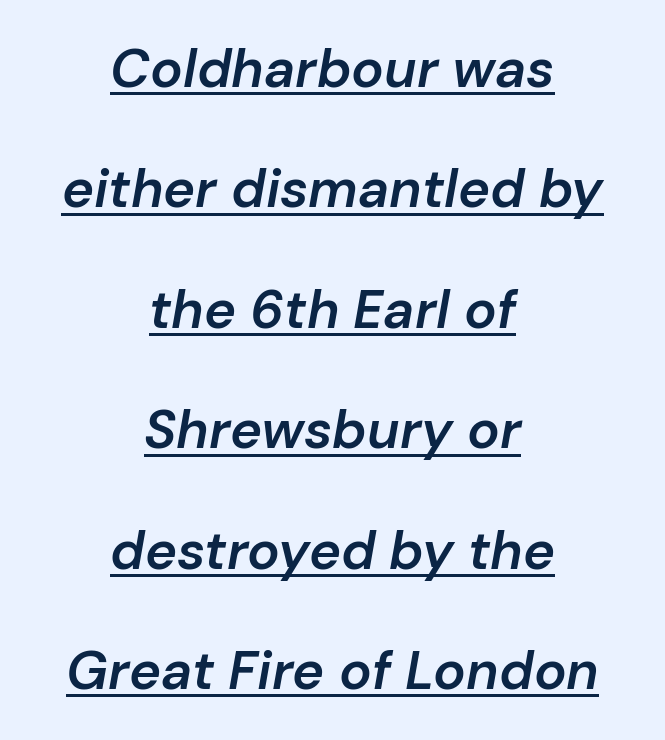
The image shows 54 px semibold type, italic (leaning right); set centered, loose line spacing (2.23x), normal letter spacing, underlined; low stroke contrast and a medium x-height.
